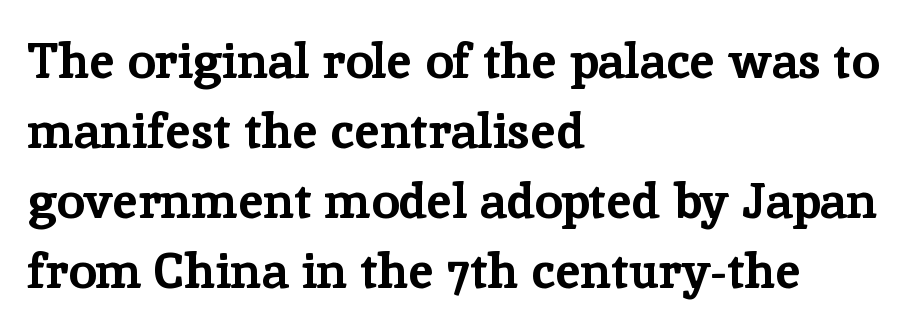
{"serif": "yes", "italic": "no", "bold": "yes", "weight": "bold", "width": "normal", "stroke_contrast": "low", "x_height": "medium", "monospaced": "no", "underline": "no", "align": "left", "line_spacing": "normal", "line_spacing_ratio": 1.4, "letter_spacing": "normal", "letter_spacing_em": 0.0, "glyph_px": 50}
